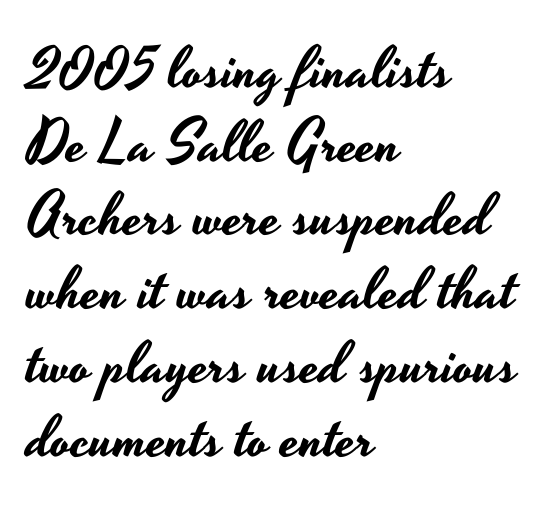
The image shows 59 px wide sans-serif type; set left-aligned, normal line spacing (1.25x), normal letter spacing, not underlined; low stroke contrast and a small x-height.
